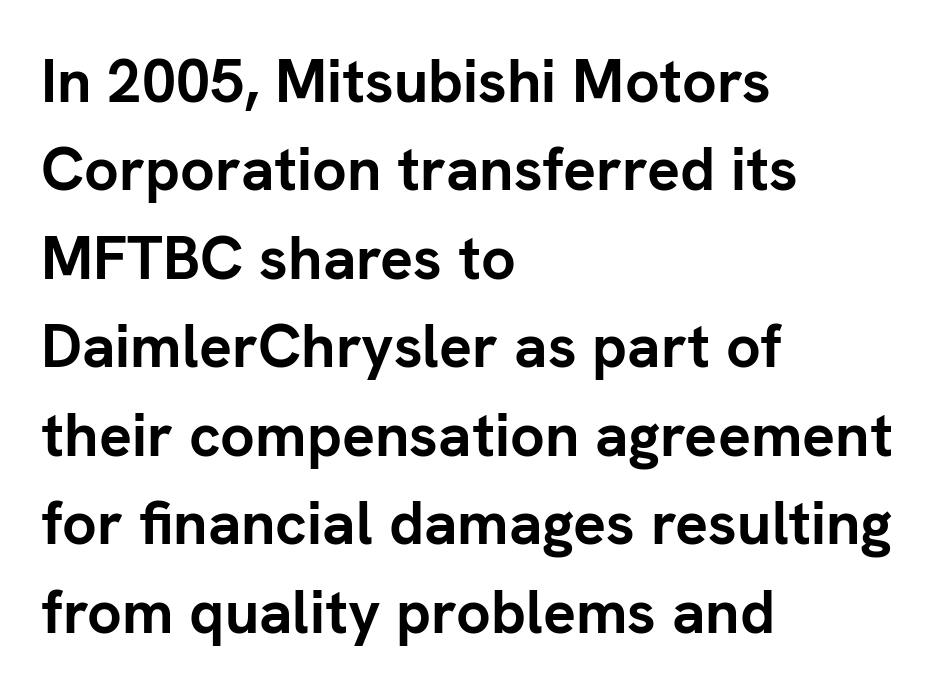
{"serif": "no", "italic": "no", "bold": "yes", "weight": "semibold", "width": "normal", "stroke_contrast": "low", "x_height": "medium", "monospaced": "no", "underline": "no", "align": "left", "line_spacing": "normal", "line_spacing_ratio": 1.45, "letter_spacing": "normal", "letter_spacing_em": 0.0, "glyph_px": 61}
